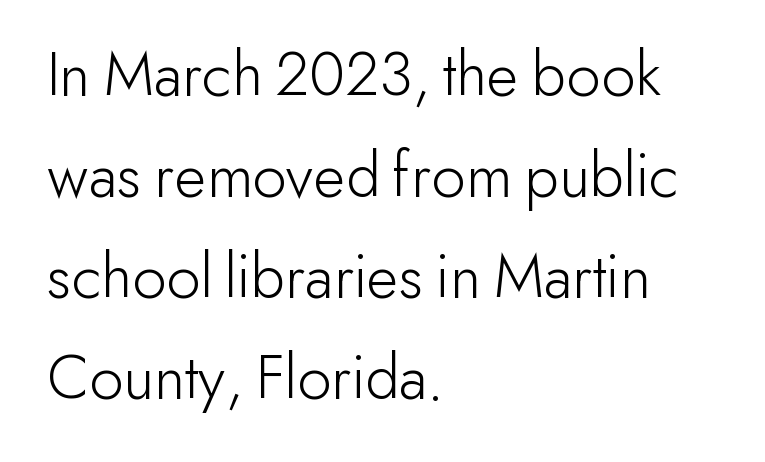
Q: Is the text bold? A: No.
Q: Is the text italic (slanted)? A: No, it is upright.
Q: Is the typeface a serif or a sans-serif typeface? A: Sans-serif.
Q: Is the text underlined? A: No.
Q: How is the paragraph aligned? A: Left-aligned.
Q: Is the spacing between letters normal or unusually wide? A: Normal.
Q: Is the spacing between lines tight, normal or loose? A: Normal.
Q: Width (condensed, normal, or wide)? A: Normal.
Q: Stroke contrast? A: Low.
Q: x-height? A: Small.
Q: Monospaced? A: No.
